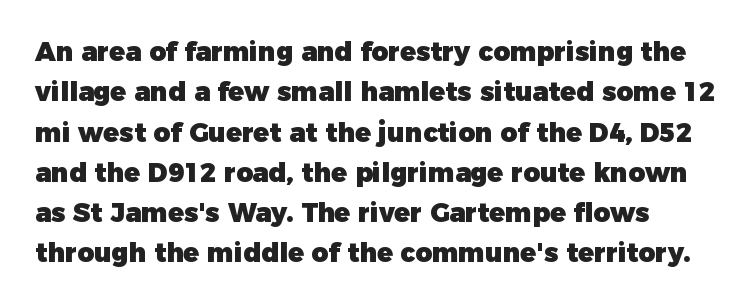
The image shows 26 px bold type, upright; set left-aligned, normal line spacing (1.55x), normal letter spacing, not underlined.
